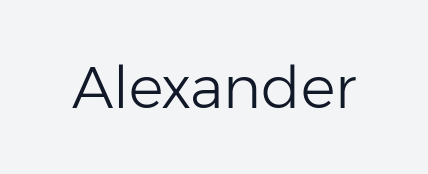
Serif or sans? Sans — the stroke terminals are bare. Has an underline been added? It has not. Do the characters align in a grid? No, the font is proportional. The type sits square on the baseline with zero lean. In terms of letterspacing, this is plain default setting.
